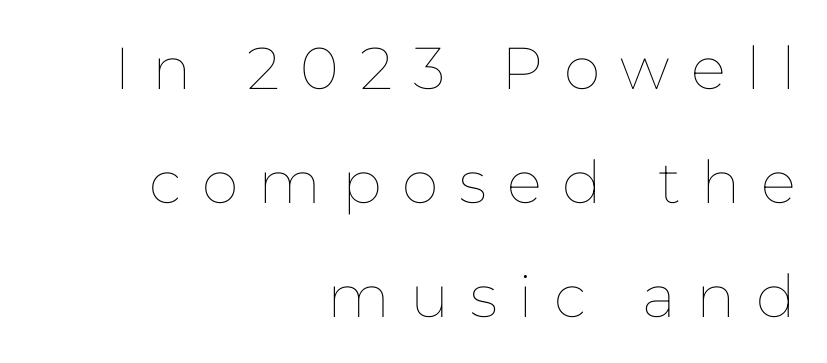
{"italic": "no", "bold": "no", "weight": "thin", "width": "normal", "stroke_contrast": "low", "x_height": "medium", "monospaced": "no", "underline": "no", "align": "right", "line_spacing": "loose", "line_spacing_ratio": 1.93, "letter_spacing": "wide", "letter_spacing_em": 0.35, "glyph_px": 59}
